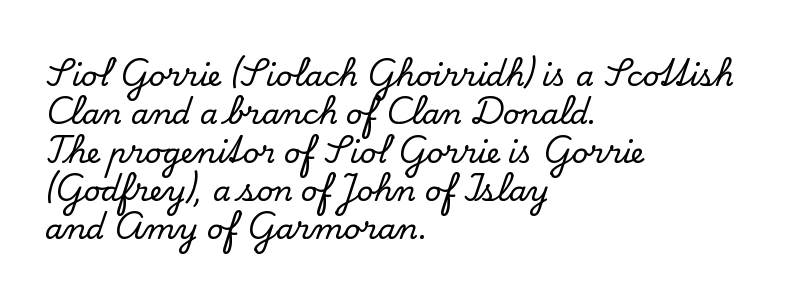
The image shows 29 px serif type; set left-aligned, normal line spacing (1.32x), normal letter spacing, not underlined; low stroke contrast and a small x-height.
